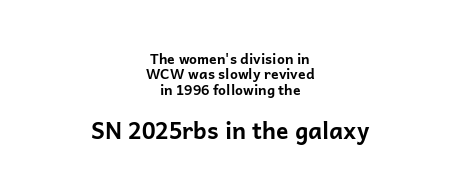
Q: Is the text bold? A: Yes.
Q: Is the text italic (slanted)? A: No, it is upright.
Q: Is the text underlined? A: No.
Q: How is the paragraph aligned? A: Centered.
Q: Is the spacing between letters normal or unusually wide? A: Normal.
Q: Is the spacing between lines tight, normal or loose? A: Tight.
Q: Which block of text is set in a larger size, the first (top) or the second (bottom)? A: The second (bottom) one.
